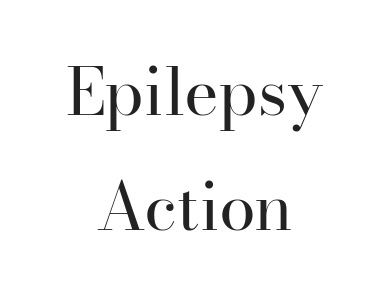
Q: Is the text bold? A: No.
Q: Is the text italic (slanted)? A: No, it is upright.
Q: Is the typeface a serif or a sans-serif typeface? A: Serif.
Q: Is the text underlined? A: No.
Q: How is the paragraph aligned? A: Centered.
Q: Is the spacing between letters normal or unusually wide? A: Normal.
Q: Width (condensed, normal, or wide)? A: Normal.
Q: Stroke contrast? A: High.
Q: x-height? A: Small.
Q: Monospaced? A: No.
